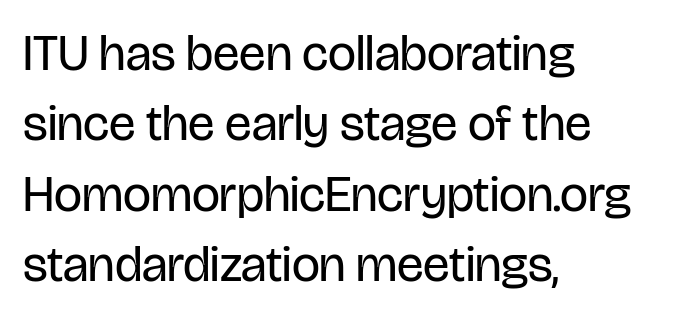
The image shows 50 px regular-weight, condensed sans-serif type, upright; set left-aligned, normal line spacing (1.41x), normal letter spacing, not underlined; low stroke contrast and a large x-height.
